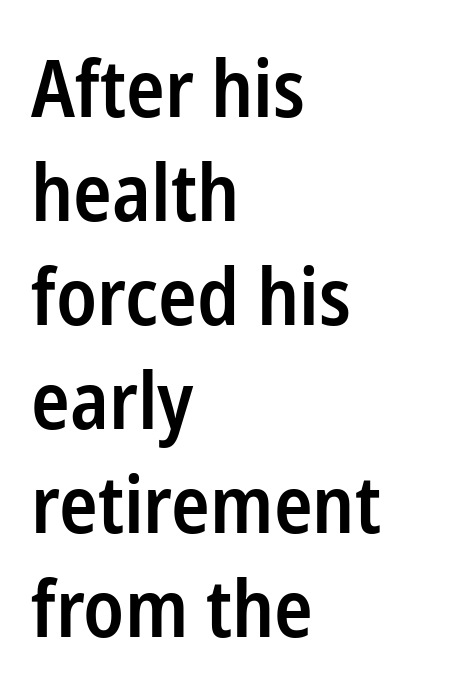
The image shows 80 px semibold, condensed sans-serif type, upright; set left-aligned, normal line spacing (1.3x), normal letter spacing, not underlined; low stroke contrast and a medium x-height.
